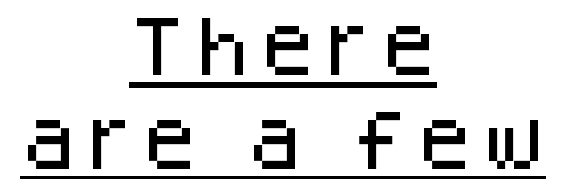
Whoever set this chose a conventional vertical rhythm. Are there feet on the stems? There aren't — it's a sans. This is the regular roman posture of the typeface. The letters advance in unequal steps, a hallmark of proportional type. Is the block centered? Yes — each line is placed symmetrically about the middle. The specimen includes a rule beneath the text block's lines.
